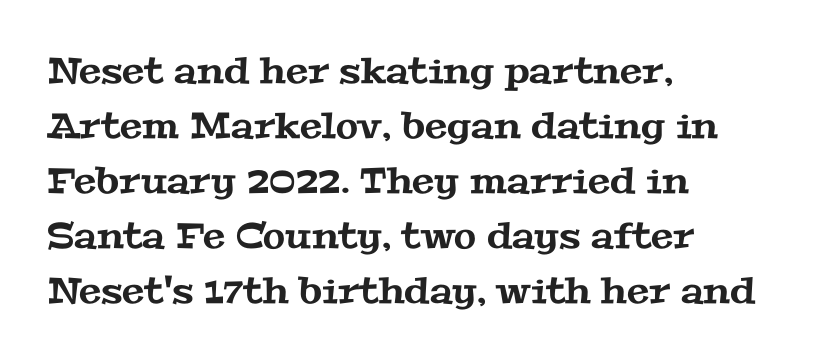
{"serif": "yes", "width": "wide", "stroke_contrast": "medium", "x_height": "medium", "monospaced": "no", "underline": "no", "align": "left", "line_spacing": "normal", "line_spacing_ratio": 1.53, "letter_spacing": "normal", "letter_spacing_em": 0.0, "glyph_px": 36}
